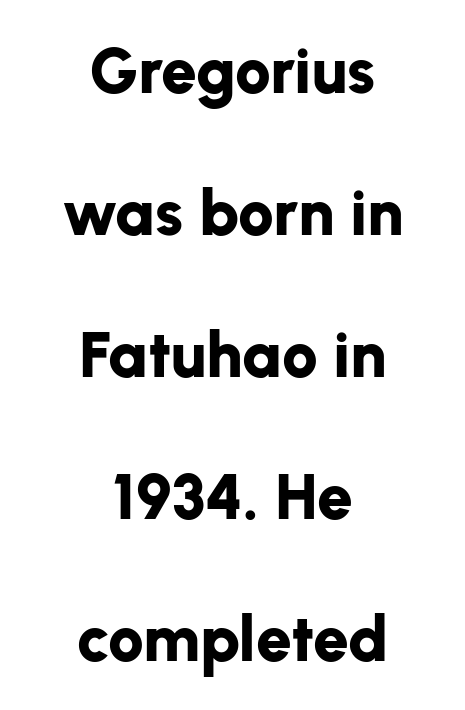
Q: Is the text bold? A: Yes.
Q: Is the text italic (slanted)? A: No, it is upright.
Q: Is the typeface a serif or a sans-serif typeface? A: Sans-serif.
Q: Is the text underlined? A: No.
Q: How is the paragraph aligned? A: Centered.
Q: Is the spacing between letters normal or unusually wide? A: Normal.
Q: Is the spacing between lines tight, normal or loose? A: Loose.
Q: Width (condensed, normal, or wide)? A: Normal.
Q: Stroke contrast? A: Low.
Q: x-height? A: Medium.
Q: Monospaced? A: No.
